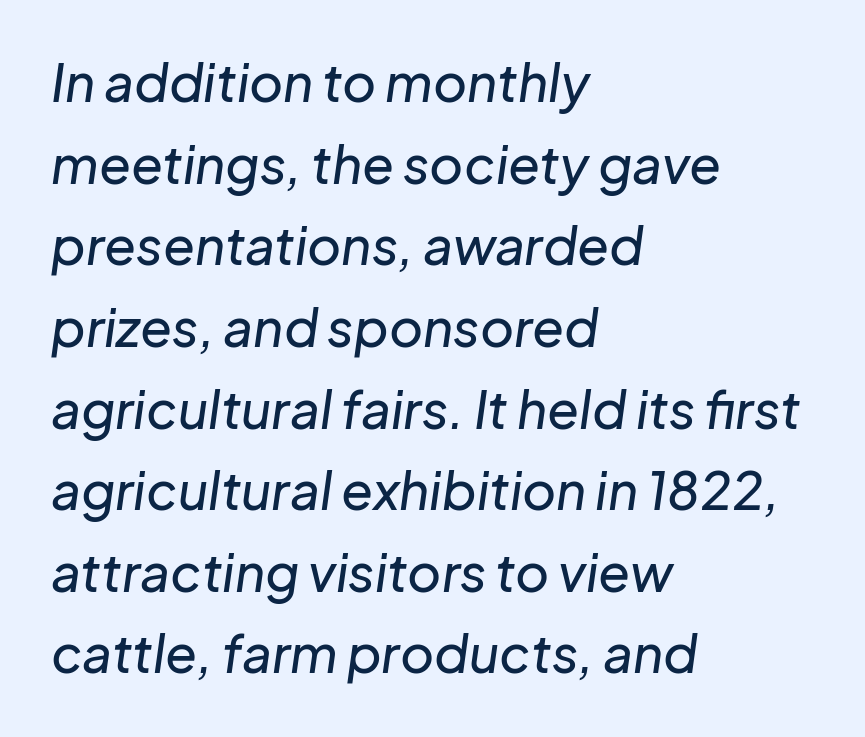
Q: Is the text italic (slanted)? A: Yes, it leans right by about 8 degrees.
Q: Is the text underlined? A: No.
Q: How is the paragraph aligned? A: Left-aligned.
Q: Is the spacing between letters normal or unusually wide? A: Normal.
Q: Is the spacing between lines tight, normal or loose? A: Normal.
Q: Width (condensed, normal, or wide)? A: Normal.
Q: Stroke contrast? A: Low.
Q: x-height? A: Medium.
Q: Monospaced? A: No.
